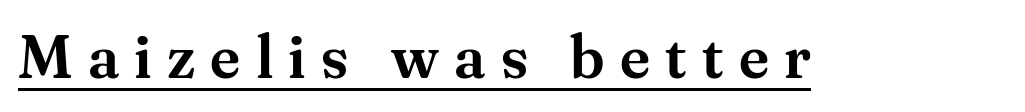
Spacing verdict: proportional, widths tailored to each character. Does a line run under the words? Yes, clearly. The type is letterspaced generously, with wide tracking. Old-style or modern, the face here clearly has serifs. The letters stand upright; this is a roman face.
